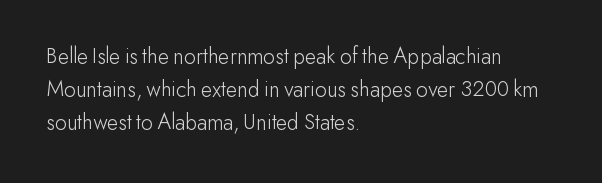
{"italic": "no", "bold": "no", "underline": "no", "align": "left", "line_spacing": "normal", "line_spacing_ratio": 1.44, "letter_spacing": "normal", "letter_spacing_em": 0.0, "glyph_px": 23}
